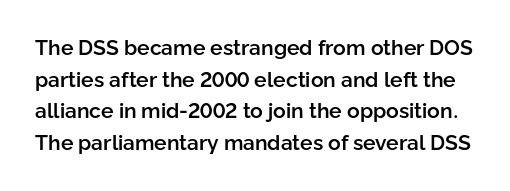
The image shows 21 px text type, upright; set normal line spacing (1.51x), normal letter spacing, not underlined.
